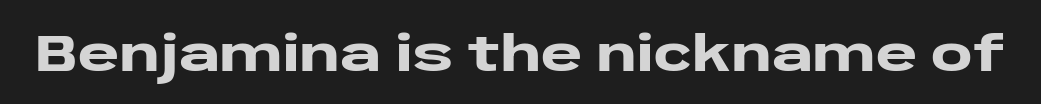
Proportional: the letters do not fall into vertical columns. The passage shown is typeset with a sans-serif family. Heavy, bold letterforms. The words here are not underlined. Nope, not italic — everything's standing straight. The line texture is even and compact thanks to regular tracking.
